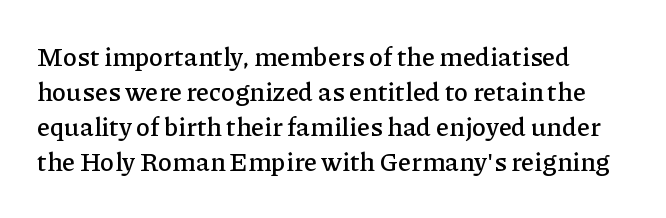
The glyphs are unaccompanied by any horizontal stroke below them. A typesetter would mark this as roman, not italic. How are the letters spaced? Ordinarily, with no added tracking. The lines sit at an ordinary, default distance from one another.
